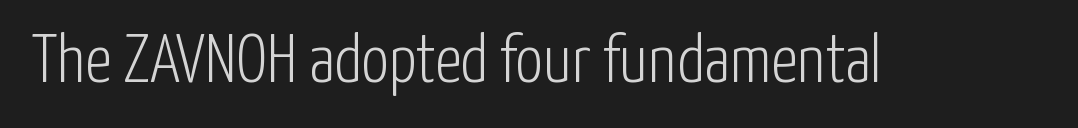
Q: Is the text bold? A: No.
Q: Is the text italic (slanted)? A: No, it is upright.
Q: Is the typeface a serif or a sans-serif typeface? A: Sans-serif.
Q: Is the text underlined? A: No.
Q: Is the spacing between letters normal or unusually wide? A: Normal.
Q: Width (condensed, normal, or wide)? A: Condensed.
Q: Stroke contrast? A: Low.
Q: x-height? A: Medium.
Q: Monospaced? A: No.
